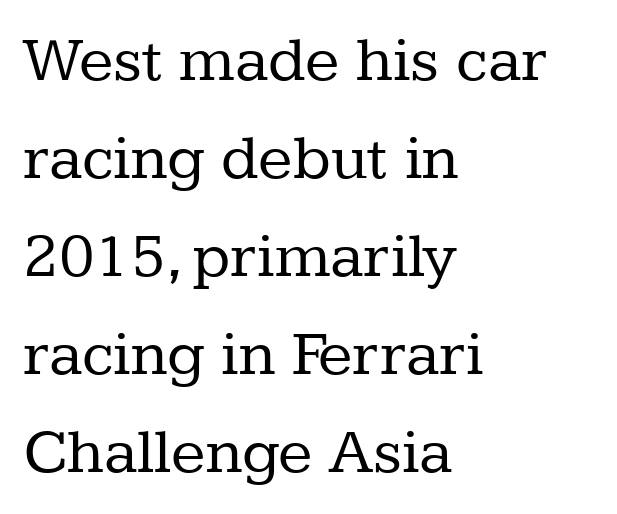
The image shows 64 px regular-weight serif type, upright; set left-aligned, normal line spacing (1.53x), normal letter spacing, not underlined; low stroke contrast and a medium x-height.
